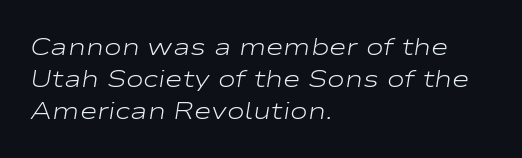
The image shows 24 px text type, italic (leaning right); set left-aligned, normal line spacing (1.33x), normal letter spacing, not underlined.
